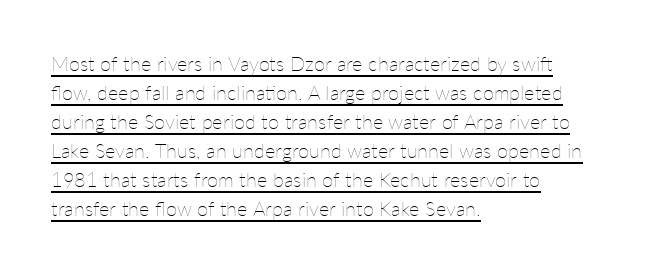
The tracking reads as untouched default to a designer's eye. The line-height multiplier appears to be the usual default. This is not heavy type; no bold has been used. What decoration does the sample have? An underline. The lines are quadded left.
